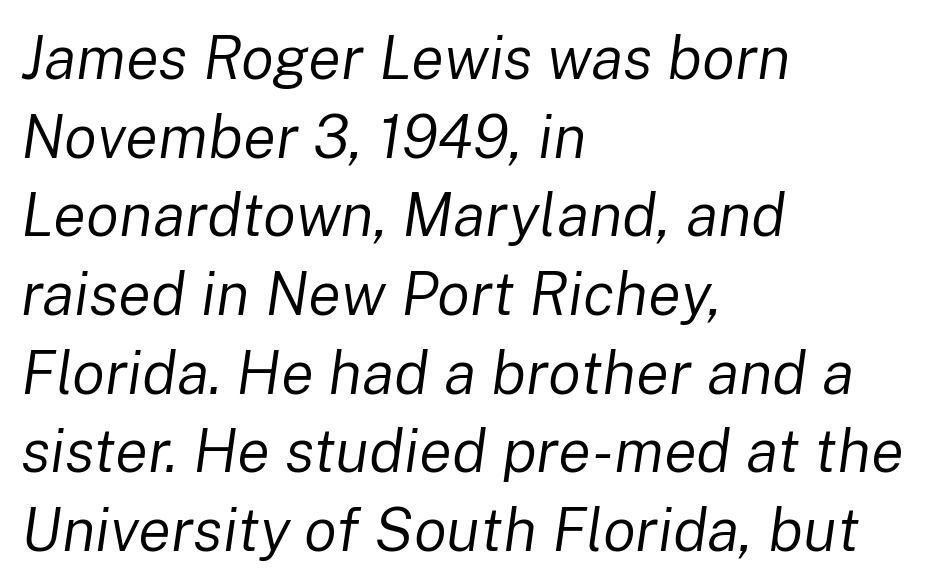
Q: Is the text bold? A: No.
Q: Is the text italic (slanted)? A: Yes, it leans right by about 8 degrees.
Q: Is the text underlined? A: No.
Q: How is the paragraph aligned? A: Left-aligned.
Q: Is the spacing between letters normal or unusually wide? A: Normal.
Q: Is the spacing between lines tight, normal or loose? A: Normal.
Q: Width (condensed, normal, or wide)? A: Normal.
Q: Stroke contrast? A: Low.
Q: x-height? A: Medium.
Q: Monospaced? A: No.
